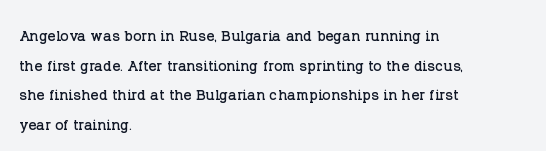
The words here are not underlined. Compared with typical paragraphs, the rows here are spaced about the same. Leftover space on each line is placed entirely after the last word. Students, note that the glyphs here touch the page at normal intervals. Italic: no, the glyphs are upright roman.
